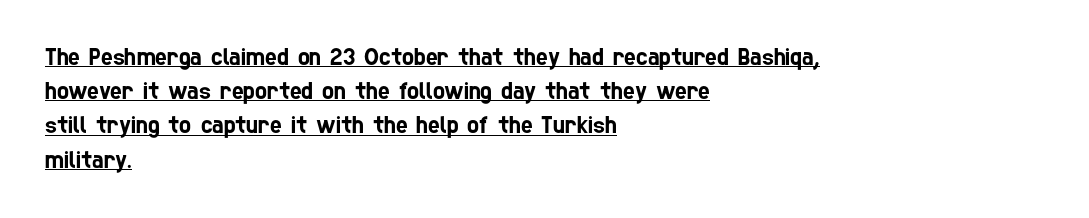
Students, observe: this is what conventionally led text looks like. Is there an underline? Yes — a line sits under the letters. This rendering uses left alignment, leaving the right contour irregular. The passage shown has conventional tracking throughout.
